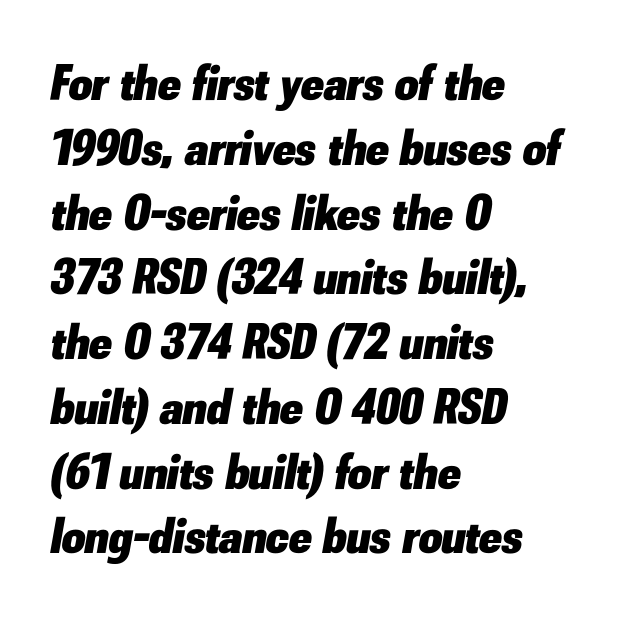
Words float on clear page, feet unadorned. Each letter keeps its own natural width here, so spacing adapts to shape. Standard letterfit; no display-style spreading of the glyphs. Thick stems and heavy bowls — unmistakably bold.
